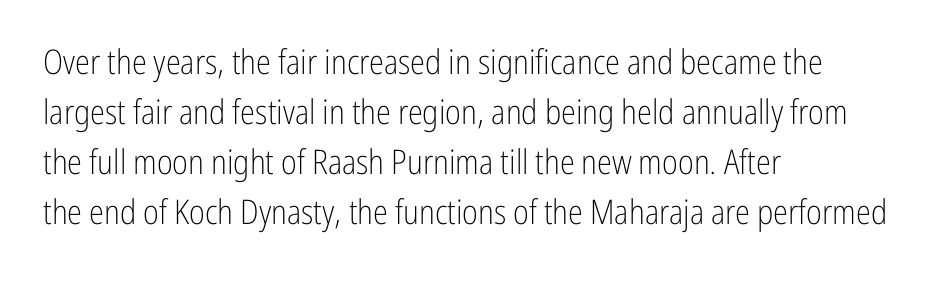
{"serif": "no", "italic": "no", "bold": "no", "weight": "light", "width": "condensed", "stroke_contrast": "low", "x_height": "medium", "monospaced": "no", "underline": "no", "align": "left", "line_spacing": "normal", "line_spacing_ratio": 1.47, "letter_spacing": "normal", "letter_spacing_em": 0.0, "glyph_px": 34}
